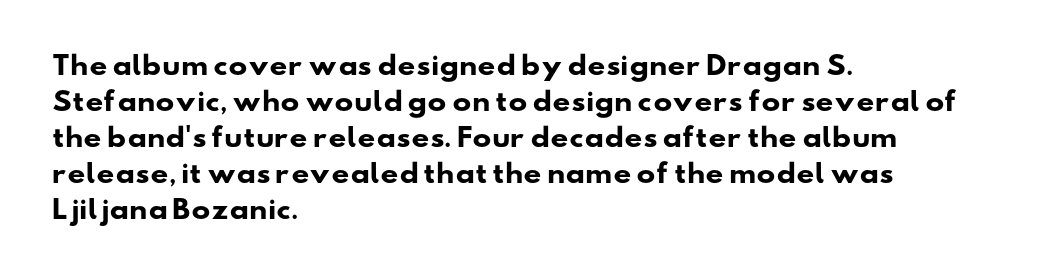
Q: Is the text bold? A: Yes.
Q: Is the text underlined? A: No.
Q: How is the paragraph aligned? A: Left-aligned.
Q: Is the spacing between letters normal or unusually wide? A: Normal.
Q: Is the spacing between lines tight, normal or loose? A: Normal.
